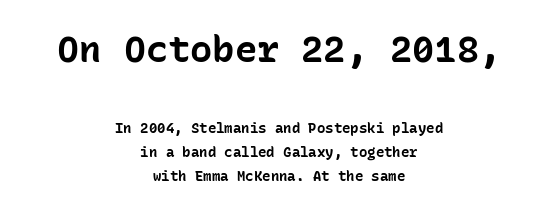
The image shows 37 px bold sans-serif type, upright, monospaced; set centered, line spacing 1.71x, normal letter spacing, not underlined; the first (top) block is 2.64x larger; low stroke contrast and a medium x-height.
